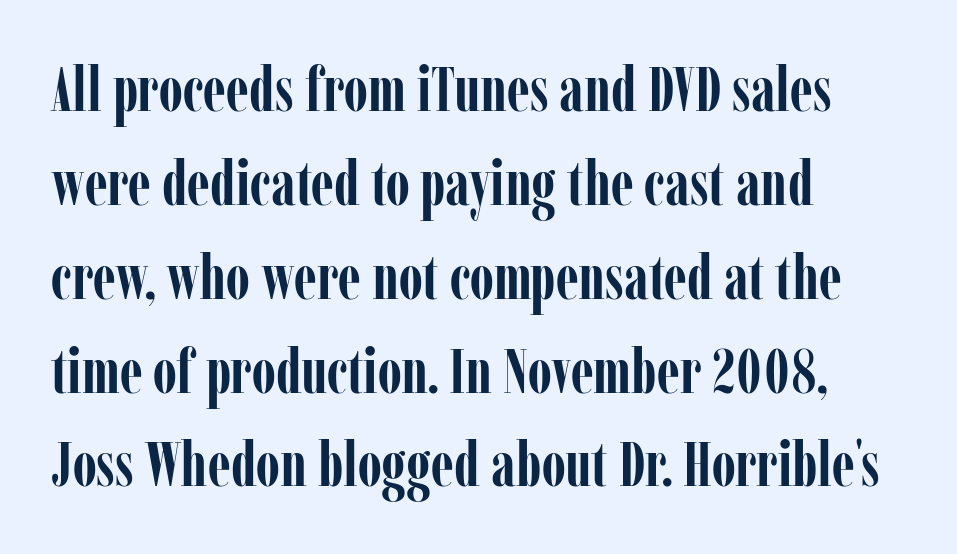
Italic? Not at all — the glyphs are vertical. Vertically, the passage feels balanced, rows spaced as you'd expect. The passage is arranged the way most books set body copy — flush left. A typesetter would label this face a serif. Underlining? Definitely not there.
